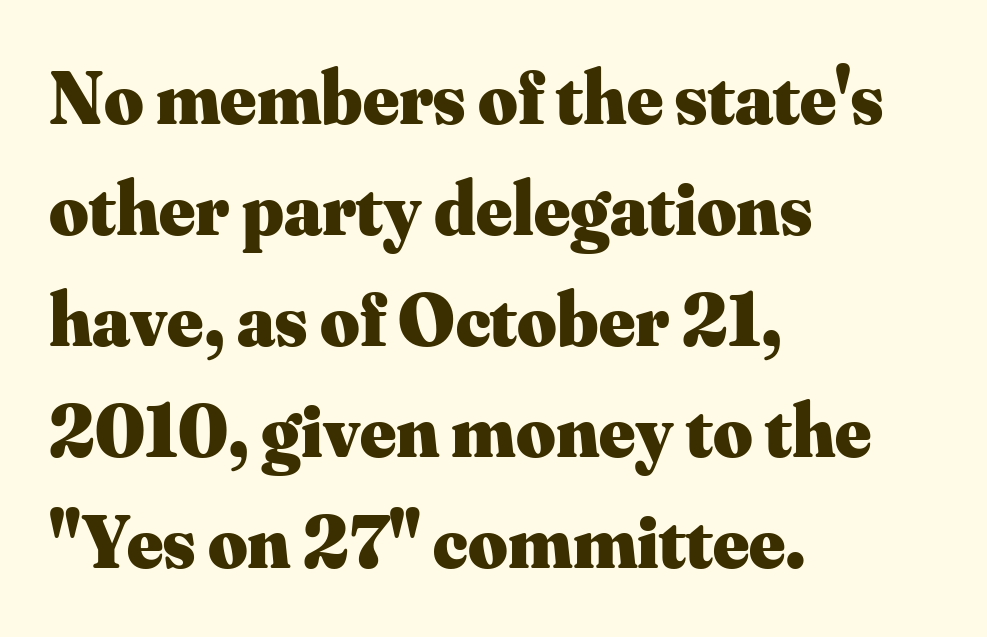
{"serif": "yes", "italic": "no", "bold": "yes", "weight": "heavy", "width": "normal", "stroke_contrast": "medium", "x_height": "small", "monospaced": "no", "underline": "no", "align": "left", "line_spacing": "normal", "line_spacing_ratio": 1.46, "letter_spacing": "normal", "letter_spacing_em": 0.0, "glyph_px": 76}
